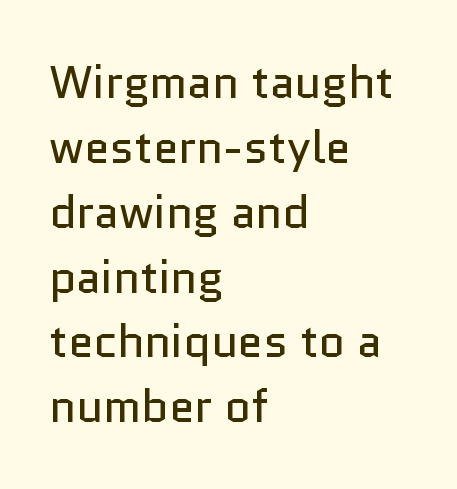
Leading: standard. Nothing sits at the stroke ends, so this counts as sans-serif. Quick note: not italic, upright. A clean baseline with only descenders dipping below it.
